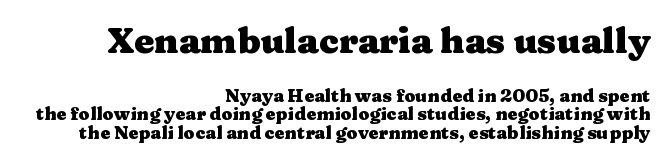
A roman cut, with each character standing at attention. The characters look thick and weighty, a clear bold. Yep, those are serifs on the letters. Right-aligned paragraph, ragged on the left.
